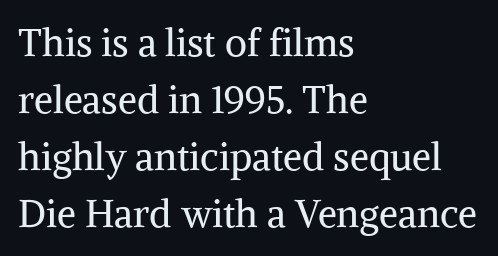
{"serif": "yes", "italic": "no", "bold": "no", "weight": "regular", "width": "normal", "stroke_contrast": "medium", "x_height": "medium", "monospaced": "no", "underline": "no", "align": "left", "line_spacing": "normal", "line_spacing_ratio": 1.5, "letter_spacing": "normal", "letter_spacing_em": 0.0, "glyph_px": 38}
